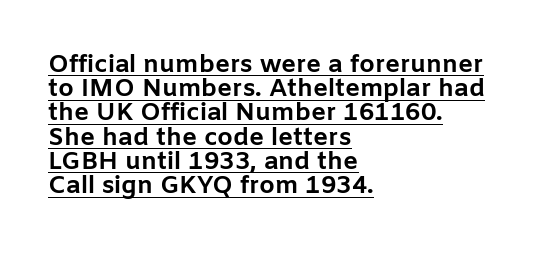
{"italic": "no", "bold": "yes", "underline": "yes", "align": "left", "line_spacing": "tight", "line_spacing_ratio": 0.97, "letter_spacing": "normal", "letter_spacing_em": 0.0, "glyph_px": 25}
